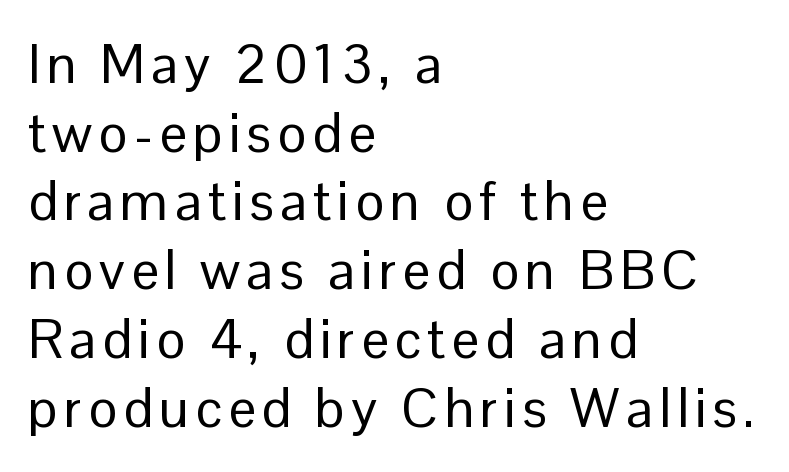
The image shows 55 px regular-weight sans-serif type, upright; set left-aligned, normal line spacing (1.25x), not underlined; low stroke contrast and a medium x-height.
